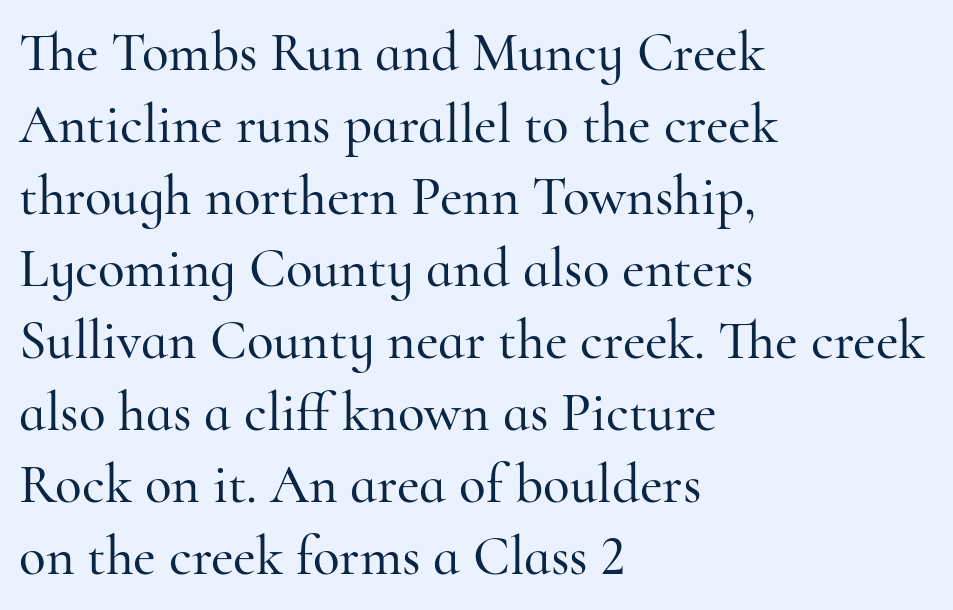
The image shows 55 px serif type, upright; set left-aligned, normal line spacing (1.31x), normal letter spacing, not underlined; high stroke contrast and a small x-height.
